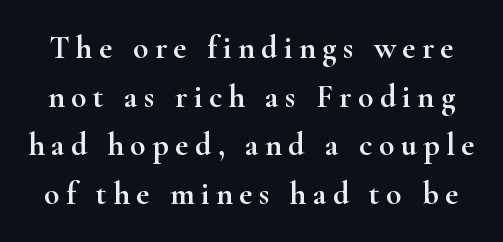
The face used here is proportionally spaced, like ordinary book or web type. Letter spacing: wide. Compared with typical paragraphs, the rows here are spaced about the same. Quick note: underline off. The rendering shows small feet on the letterforms — a serif design. It's the straight-up-and-down kind of type.
